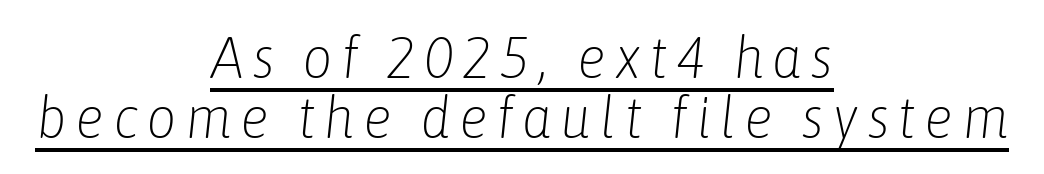
Italic? Definitely — the glyphs are oblique. Looks like regular typesetting: each glyph gets only the width it needs. Is this a heavy cut? Hardly; it is regular or lighter. Somebody hit Ctrl+U on this one — the words are underlined.
